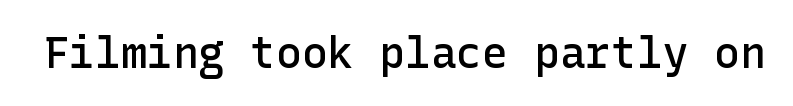
{"serif": "no", "italic": "no", "bold": "semi", "weight": "semibold", "width": "normal", "stroke_contrast": "low", "x_height": "medium", "underline": "no", "letter_spacing": "normal", "letter_spacing_em": 0.0, "glyph_px": 43}
